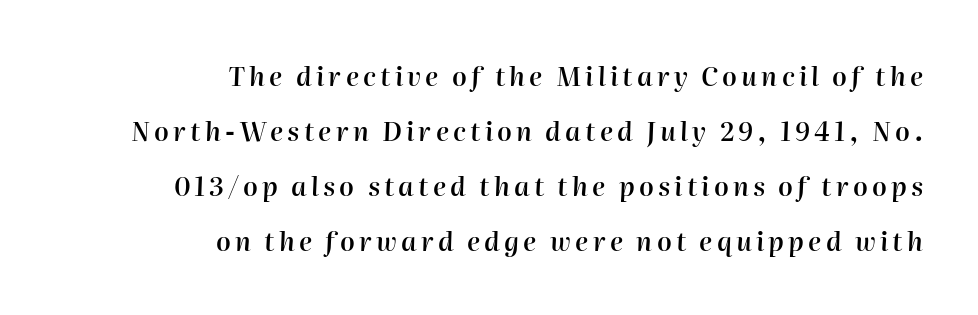
Q: Is the text bold? A: Semi-bold.
Q: Is the text italic (slanted)? A: Yes, it leans right by about 2 degrees.
Q: Is the text underlined? A: No.
Q: How is the paragraph aligned? A: Right-aligned.
Q: Is the spacing between lines tight, normal or loose? A: Loose.
